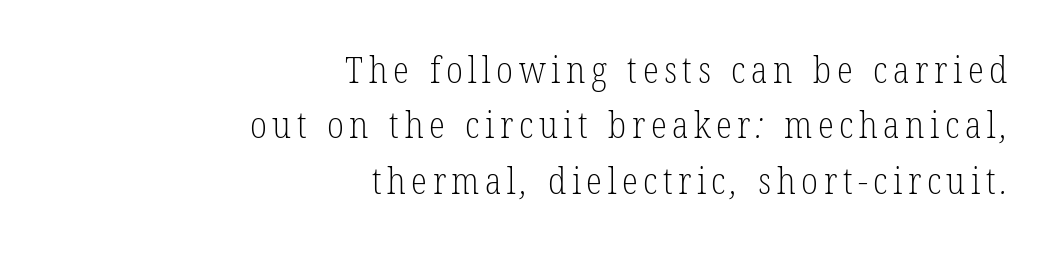
{"serif": "yes", "bold": "no", "weight": "light", "width": "condensed", "stroke_contrast": "low", "x_height": "medium", "monospaced": "no", "underline": "no", "align": "right", "line_spacing": "normal", "line_spacing_ratio": 1.5, "glyph_px": 37}
